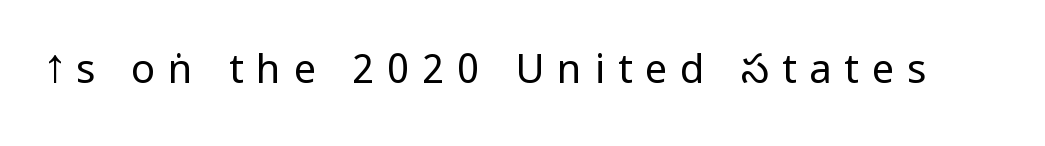
If you drew a line through each stem, it would be perfectly vertical. The face looks like a standard text weight, possibly lighter. Anything drawn beneath the words? Only blank space. This sample has the flowing, uneven cadence of proportional lettering. There is plenty of visible air inserted between adjacent glyphs. Check where the strokes stop: nothing finishes them off — pure sans.
